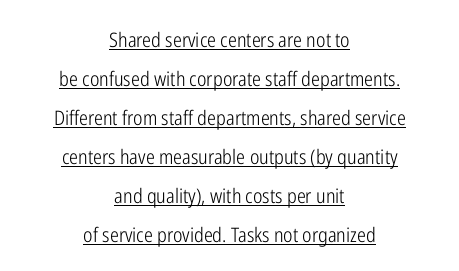
{"italic": "no", "bold": "no", "underline": "yes", "align": "center", "line_spacing": "loose", "line_spacing_ratio": 1.95, "letter_spacing": "normal", "letter_spacing_em": 0.0, "glyph_px": 20}
